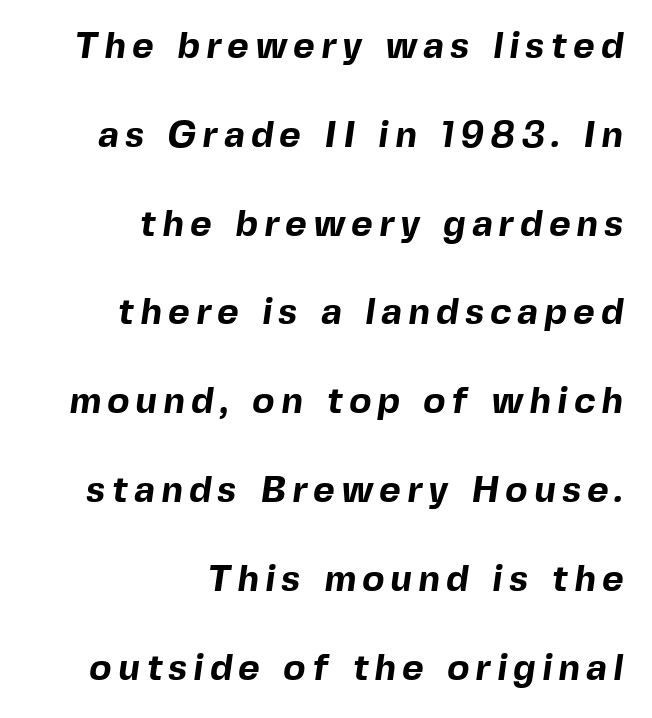
Q: Is the text bold? A: Yes.
Q: Is the typeface a serif or a sans-serif typeface? A: Sans-serif.
Q: Is the text underlined? A: No.
Q: How is the paragraph aligned? A: Right-aligned.
Q: Is the spacing between lines tight, normal or loose? A: Loose.
Q: Width (condensed, normal, or wide)? A: Normal.
Q: x-height? A: Medium.
Q: Monospaced? A: No.
